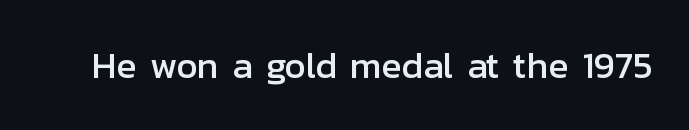
Spacing between characters is what you'd get straight out of the box. Just letters on the line, the space beneath them empty. This rendering employs a face without finishing strokes, i.e., a sans-serif. Each letter keeps its own natural width here, so spacing adapts to shape. Quick note: not italic, upright.
